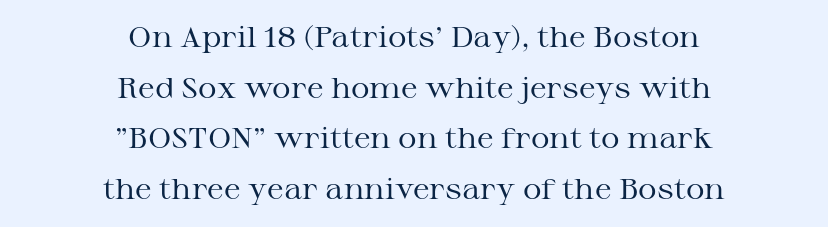
Q: Is the text bold? A: No.
Q: Is the text italic (slanted)? A: No, it is upright.
Q: Is the typeface a serif or a sans-serif typeface? A: Serif.
Q: Is the text underlined? A: No.
Q: How is the paragraph aligned? A: Centered.
Q: Is the spacing between letters normal or unusually wide? A: Normal.
Q: Width (condensed, normal, or wide)? A: Wide.
Q: Stroke contrast? A: Medium.
Q: x-height? A: Medium.
Q: Monospaced? A: No.
